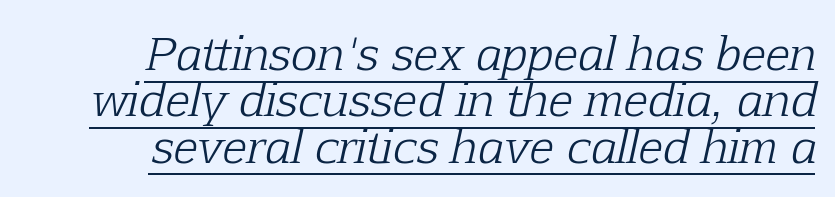
Q: Is the text bold? A: No.
Q: Is the text italic (slanted)? A: Yes, it leans right by about 12 degrees.
Q: Is the typeface a serif or a sans-serif typeface? A: Serif.
Q: Is the text underlined? A: Yes.
Q: How is the paragraph aligned? A: Right-aligned.
Q: Is the spacing between letters normal or unusually wide? A: Normal.
Q: Is the spacing between lines tight, normal or loose? A: Tight.
Q: Width (condensed, normal, or wide)? A: Normal.
Q: Stroke contrast? A: Low.
Q: x-height? A: Medium.
Q: Monospaced? A: No.
